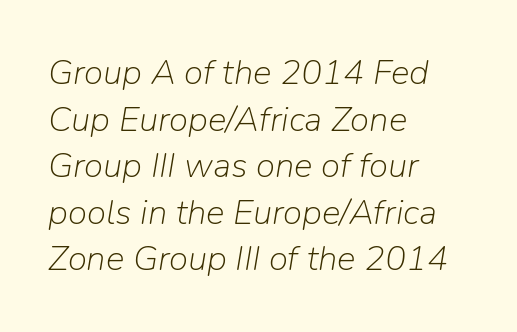
Q: Is the text bold? A: No.
Q: Is the text italic (slanted)? A: Yes, it leans right by about 9 degrees.
Q: Is the text underlined? A: No.
Q: How is the paragraph aligned? A: Left-aligned.
Q: Is the spacing between letters normal or unusually wide? A: Normal.
Q: Is the spacing between lines tight, normal or loose? A: Normal.
Q: Width (condensed, normal, or wide)? A: Normal.
Q: Stroke contrast? A: Low.
Q: x-height? A: Medium.
Q: Monospaced? A: No.
